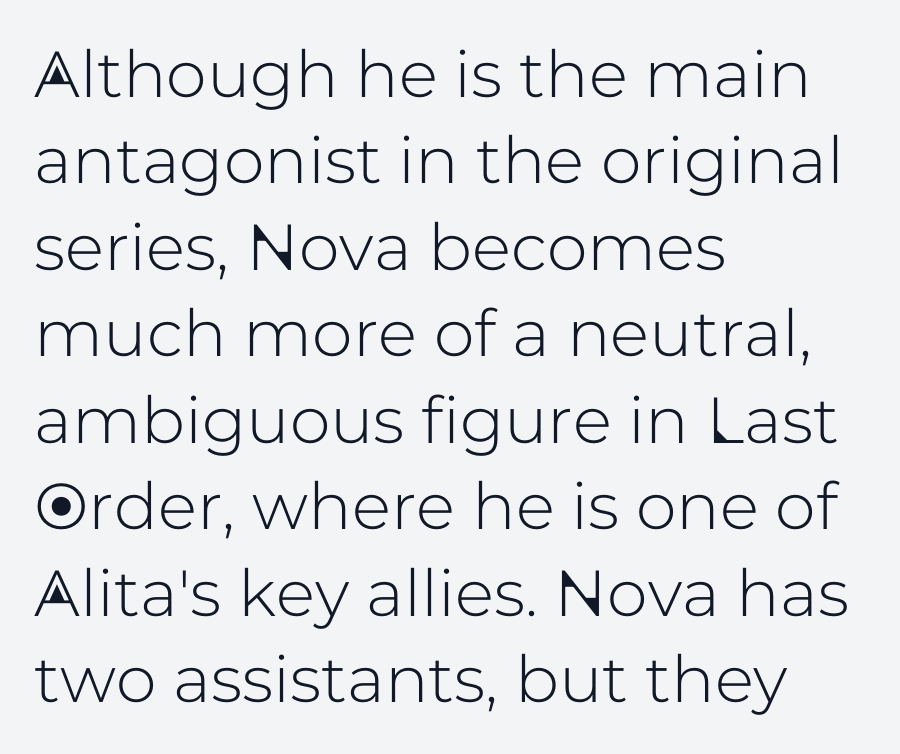
The image shows 65 px sans-serif type, upright; set left-aligned, normal line spacing (1.33x), normal letter spacing, not underlined; low stroke contrast and a medium x-height.
